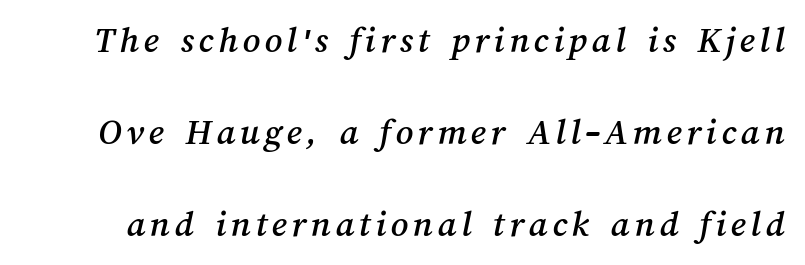
The image shows 38 px text type; set loose line spacing (2.42x), not underlined; medium stroke contrast and a medium x-height.
